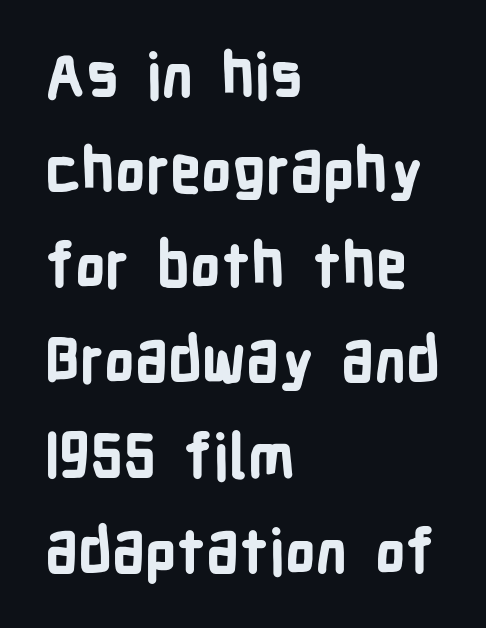
Q: Is the text bold? A: Yes.
Q: Is the text italic (slanted)? A: No, it is upright.
Q: Is the typeface a serif or a sans-serif typeface? A: Sans-serif.
Q: Is the text underlined? A: No.
Q: How is the paragraph aligned? A: Left-aligned.
Q: Is the spacing between letters normal or unusually wide? A: Normal.
Q: Is the spacing between lines tight, normal or loose? A: Normal.
Q: Width (condensed, normal, or wide)? A: Condensed.
Q: Stroke contrast? A: Low.
Q: x-height? A: Medium.
Q: Monospaced? A: No.
